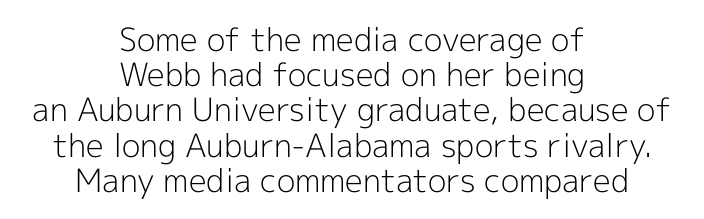
{"serif": "no", "italic": "no", "bold": "no", "weight": "light", "width": "normal", "x_height": "medium", "monospaced": "no", "underline": "no", "align": "center", "line_spacing": "tight", "line_spacing_ratio": 1.1, "letter_spacing": "normal", "letter_spacing_em": 0.0, "glyph_px": 32}
